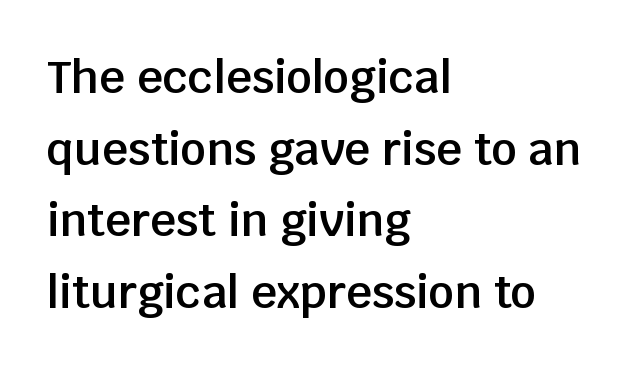
{"serif": "no", "italic": "no", "bold": "semi", "weight": "semibold", "width": "normal", "stroke_contrast": "low", "x_height": "large", "monospaced": "no", "underline": "no", "align": "left", "line_spacing": "normal", "line_spacing_ratio": 1.59, "letter_spacing": "normal", "letter_spacing_em": 0.0, "glyph_px": 45}
